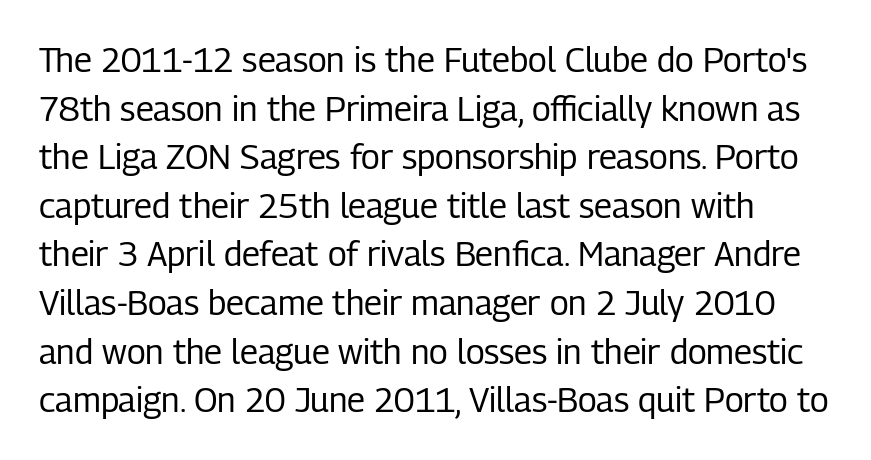
The words here are not underlined. Is there much room between lines? A standard amount, neither cramped nor airy. Each stroke keeps to a modest, everyday thickness or less. The face used here is rendered with its standard letterfit. Ascenders rise straight up at ninety degrees.
